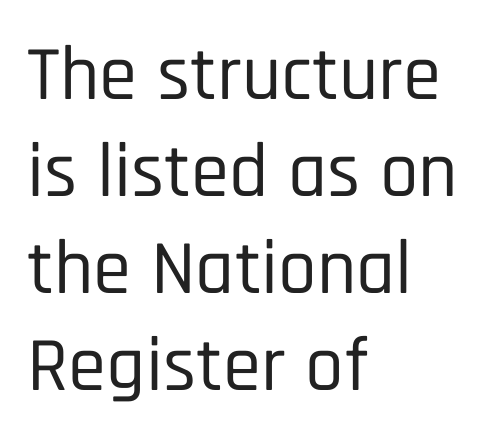
The image shows 77 px condensed sans-serif type, upright; set left-aligned, normal line spacing (1.26x), normal letter spacing, not underlined; low stroke contrast and a large x-height.
